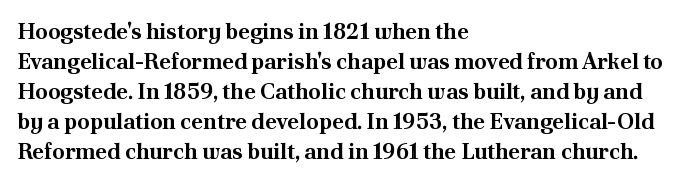
The image shows 22 px bold type, upright; set left-aligned, normal line spacing (1.36x), normal letter spacing, not underlined.
